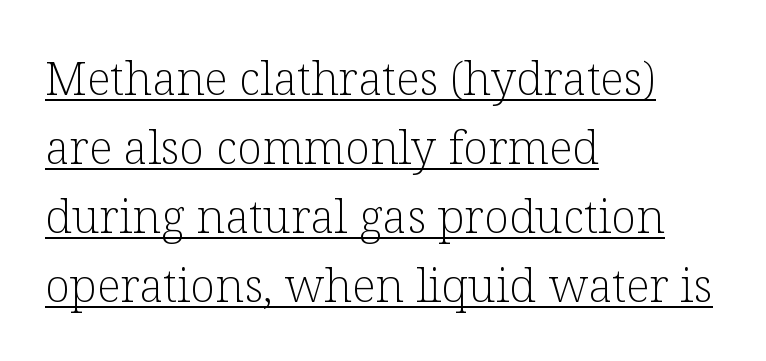
The image shows 46 px light serif type, upright; set left-aligned, normal line spacing (1.5x), normal letter spacing, underlined; low stroke contrast and a medium x-height.
